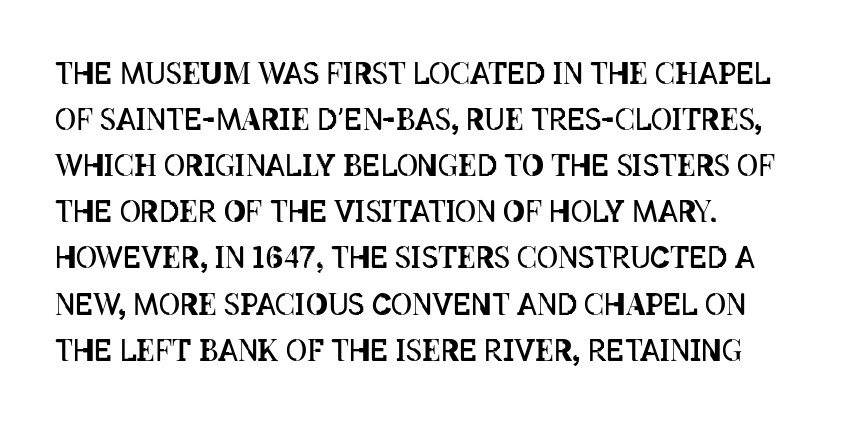
The image shows 29 px regular-weight, condensed type, upright; set left-aligned, normal line spacing (1.59x), normal letter spacing, not underlined; low stroke contrast and a large x-height.
